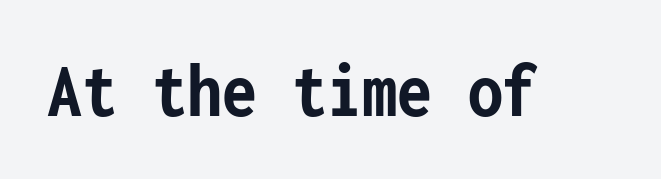
The image shows 80 px semibold, condensed sans-serif type, upright, monospaced; set normal letter spacing, not underlined; low stroke contrast and a medium x-height.
